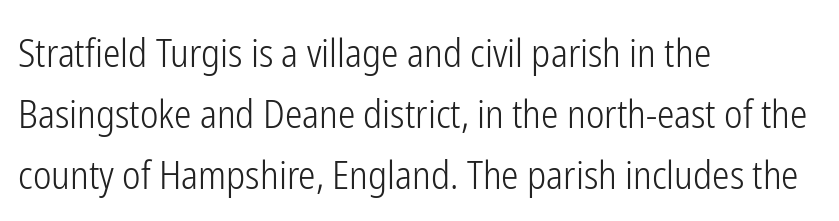
The image shows 39 px light, condensed sans-serif type, upright; set left-aligned, normal line spacing (1.56x), normal letter spacing, not underlined; low stroke contrast and a medium x-height.
